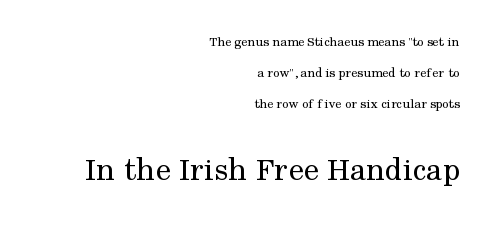
Q: Is the text bold? A: No.
Q: Is the text italic (slanted)? A: No, it is upright.
Q: Is the typeface a serif or a sans-serif typeface? A: Serif.
Q: Is the text underlined? A: No.
Q: How is the paragraph aligned? A: Right-aligned.
Q: Is the spacing between letters normal or unusually wide? A: Normal.
Q: Is the spacing between lines tight, normal or loose? A: Loose.
Q: Which block of text is set in a larger size, the first (top) or the second (bottom)? A: The second (bottom) one.
Q: Width (condensed, normal, or wide)? A: Normal.
Q: Stroke contrast? A: Medium.
Q: x-height? A: Medium.
Q: Monospaced? A: No.
